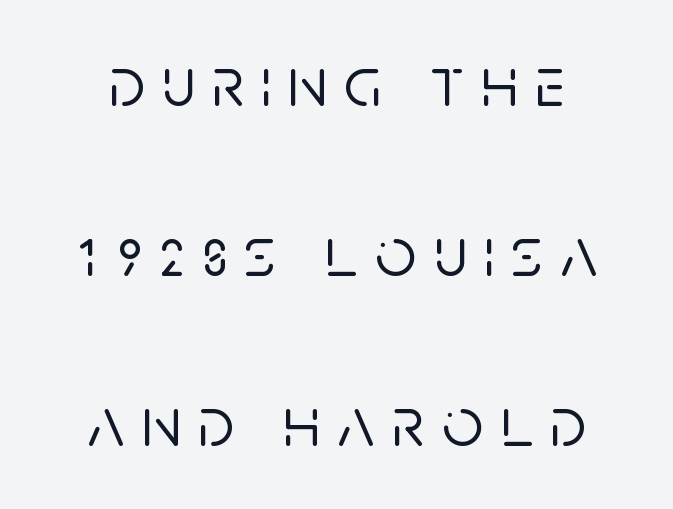
Q: Is the text italic (slanted)? A: No, it is upright.
Q: Is the typeface a serif or a sans-serif typeface? A: Sans-serif.
Q: Is the text underlined? A: No.
Q: Is the spacing between letters normal or unusually wide? A: Unusually wide.
Q: Is the spacing between lines tight, normal or loose? A: Loose.
Q: Width (condensed, normal, or wide)? A: Normal.
Q: Stroke contrast? A: Low.
Q: x-height? A: Large.
Q: Monospaced? A: No.
